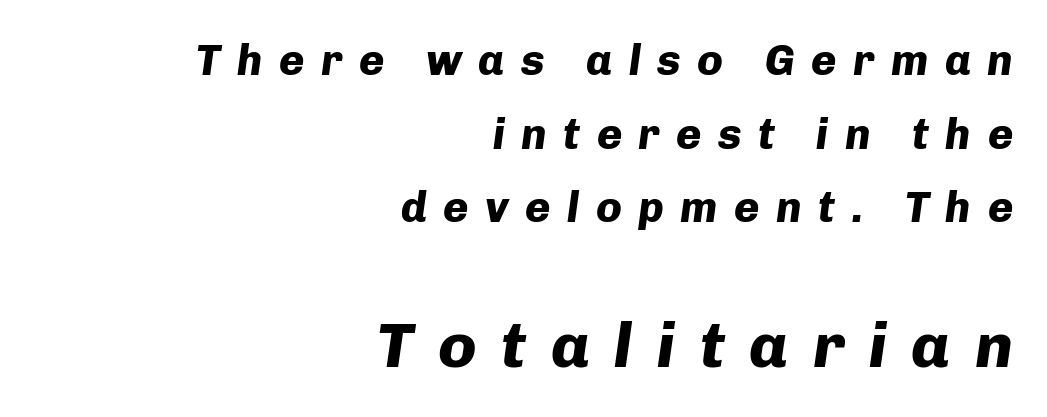
This sample is right-justified, so line beginnings fall wherever the words allow. Between one letter and the next there's a generous, obvious gap. The rendering uses natural spacing where letterforms have individual widths. Anything drawn beneath the words? Only blank space.
